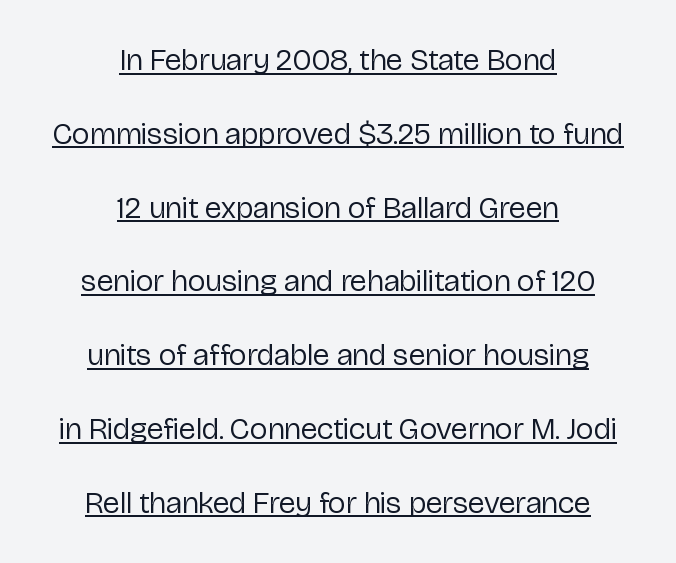
Q: Is the text bold? A: No.
Q: Is the text italic (slanted)? A: No, it is upright.
Q: Is the typeface a serif or a sans-serif typeface? A: Sans-serif.
Q: Is the text underlined? A: Yes.
Q: How is the paragraph aligned? A: Centered.
Q: Is the spacing between letters normal or unusually wide? A: Normal.
Q: Is the spacing between lines tight, normal or loose? A: Loose.
Q: Width (condensed, normal, or wide)? A: Normal.
Q: Stroke contrast? A: Low.
Q: x-height? A: Medium.
Q: Monospaced? A: No.
